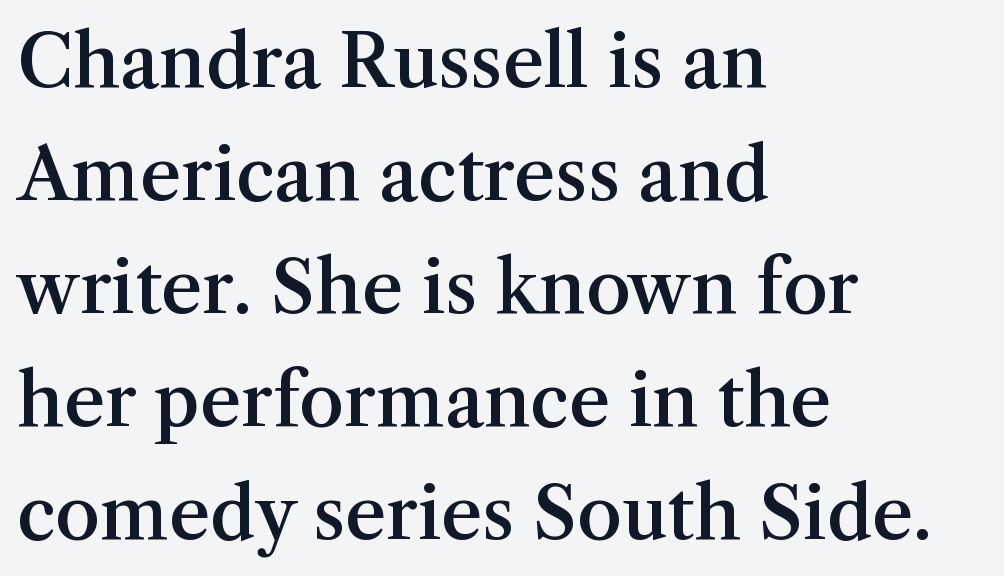
The image shows 72 px semibold serif type, upright; set left-aligned, normal line spacing (1.57x), normal letter spacing, not underlined; medium stroke contrast and a medium x-height.
